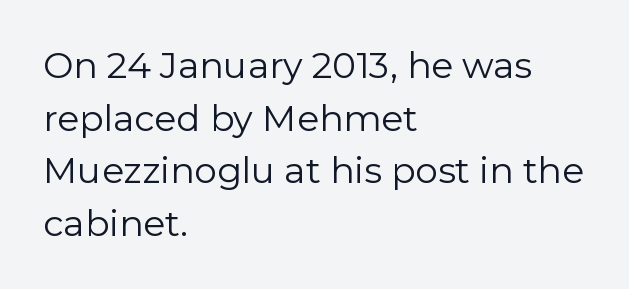
{"serif": "no", "italic": "no", "bold": "no", "weight": "regular", "width": "normal", "stroke_contrast": "low", "x_height": "medium", "monospaced": "no", "underline": "no", "align": "left", "line_spacing": "normal", "line_spacing_ratio": 1.46, "letter_spacing": "normal", "letter_spacing_em": 0.0, "glyph_px": 36}
